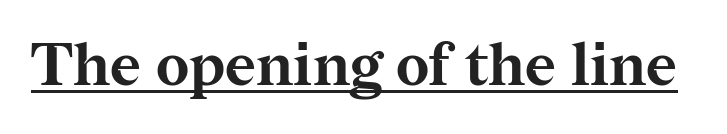
The image shows 59 px bold serif type, upright; set normal letter spacing, underlined; medium stroke contrast and a medium x-height.
